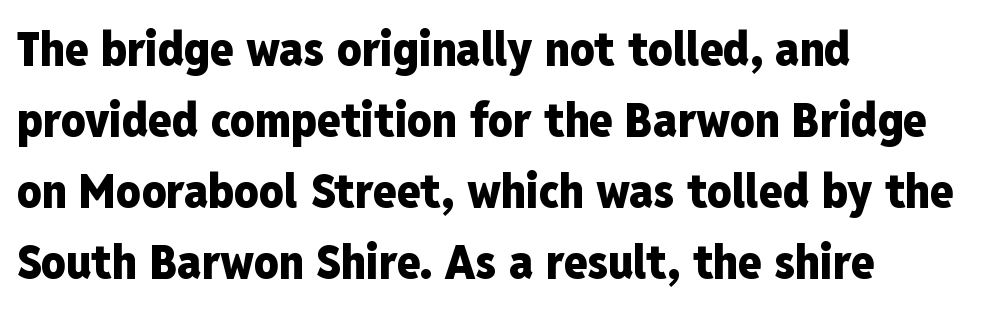
The image shows 48 px heavy, condensed sans-serif type, upright; set left-aligned, normal line spacing (1.48x), normal letter spacing, not underlined; low stroke contrast and a medium x-height.
